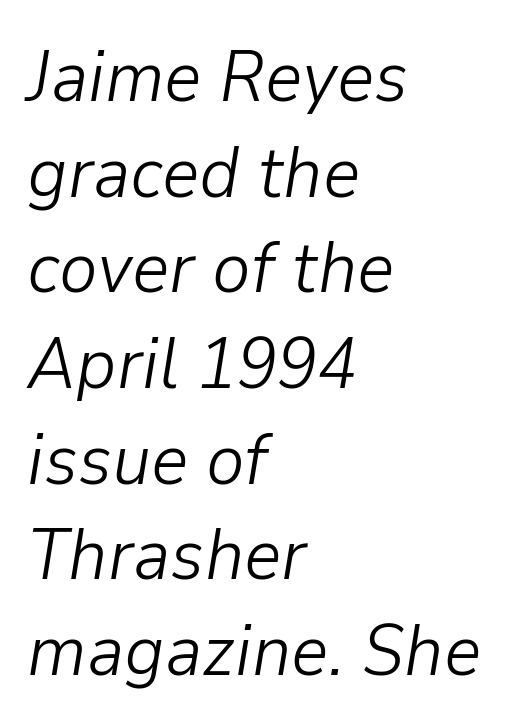
Horizontal bands of white between lines are of average thickness. Type without underlining. Here the designer chose a conventional face with non-uniform glyph widths. Is the type heavy? It reads as light-to-regular instead.
